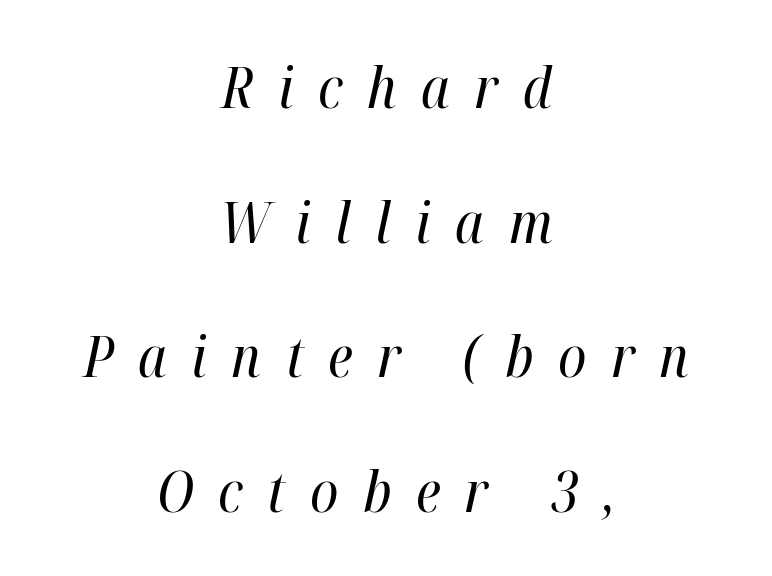
The face used here is proportionally spaced, like ordinary book or web type. Heaviness? Minimal to ordinary, like unemphasized prose. The paragraph shown floats in the horizontal middle. Inter-character spacing is expanded well beyond the font's built-in metrics. Reading down the column, the eye jumps a long way to each next line.
